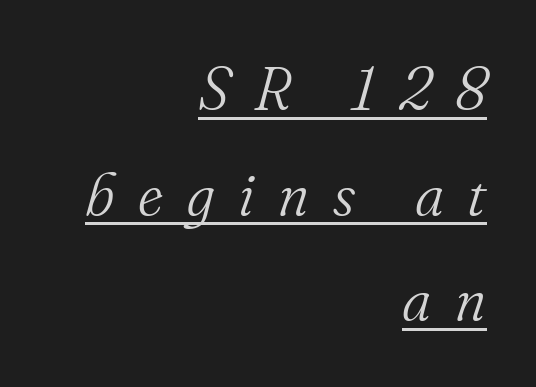
{"serif": "yes", "italic": "yes", "lean": "right", "slant_degrees": 16, "bold": "no", "weight": "light", "width": "normal", "stroke_contrast": "medium", "x_height": "small", "monospaced": "no", "underline": "yes", "align": "right", "line_spacing_ratio": 1.76, "letter_spacing": "wide", "letter_spacing_em": 0.4, "glyph_px": 60}
